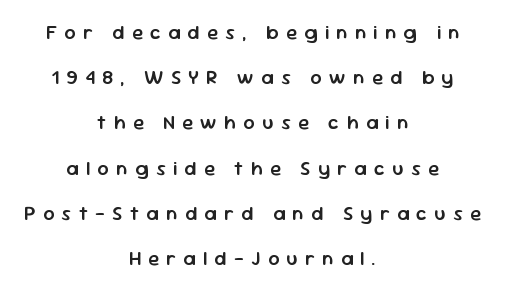
{"italic": "no", "bold": "semi", "underline": "no", "align": "center", "line_spacing": "loose", "line_spacing_ratio": 2.26, "letter_spacing": "wide", "letter_spacing_em": 0.36, "glyph_px": 20}
